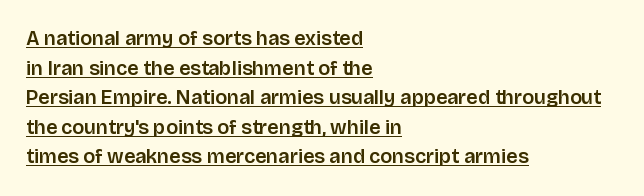
The image shows 20 px text type, upright; set left-aligned, normal line spacing (1.48x), normal letter spacing, underlined.
